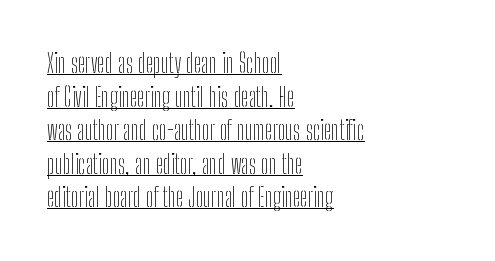
The image shows 26 px text type, upright; set left-aligned, normal line spacing (1.29x), normal letter spacing, underlined.
